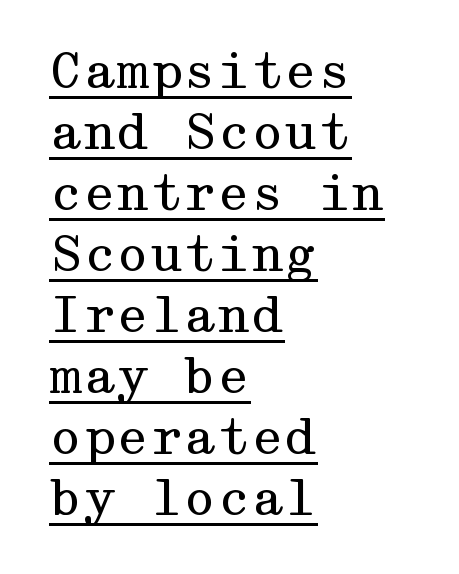
{"serif": "yes", "italic": "no", "bold": "no", "weight": "regular", "width": "wide", "stroke_contrast": "medium", "x_height": "medium", "underline": "yes", "align": "left", "line_spacing": "normal", "line_spacing_ratio": 1.27, "letter_spacing": "normal", "letter_spacing_em": 0.0, "glyph_px": 48}
